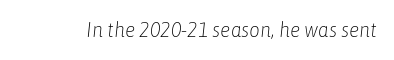
Q: Is the text bold? A: No.
Q: Is the text italic (slanted)? A: Yes, it leans right by about 6 degrees.
Q: Is the text underlined? A: No.
Q: Is the spacing between letters normal or unusually wide? A: Normal.
